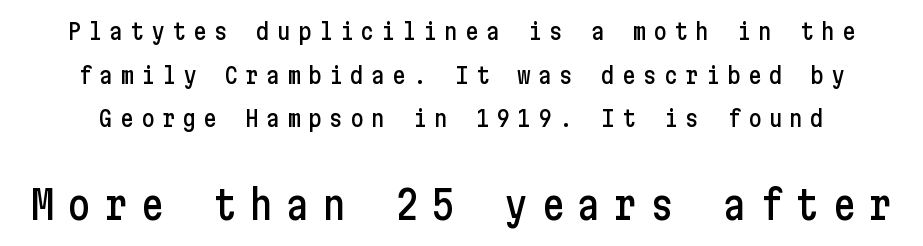
{"serif": "no", "italic": "no", "width": "condensed", "stroke_contrast": "low", "x_height": "medium", "underline": "no", "line_spacing": "loose", "line_spacing_ratio": 1.9, "letter_spacing": "wide", "letter_spacing_em": 0.31, "larger_block": "second", "size_ratio": 1.74, "glyph_px": 40}
